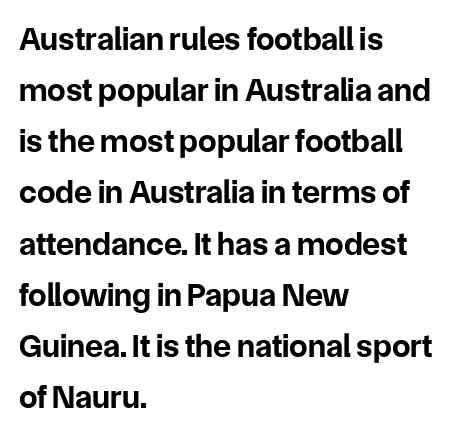
The image shows 33 px bold sans-serif type, upright; set left-aligned, normal line spacing (1.55x), normal letter spacing, not underlined; low stroke contrast and a medium x-height.
